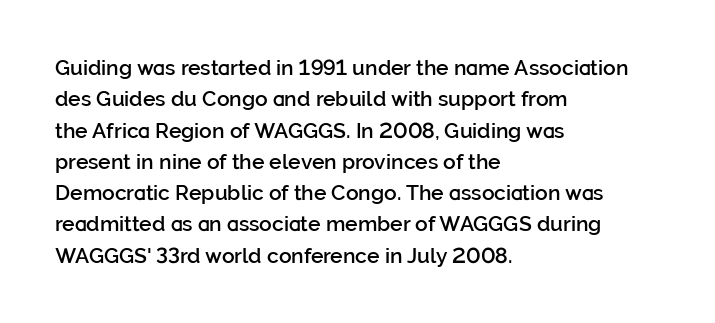
Emphasis by weight is partial: semibold. A typesetter would call this leading conventional body-copy spacing. The rendering keeps characters at their native spacing. This is roman type, the default non-slanted kind. Compared with a centered layout, this one pins lines to the left instead.
